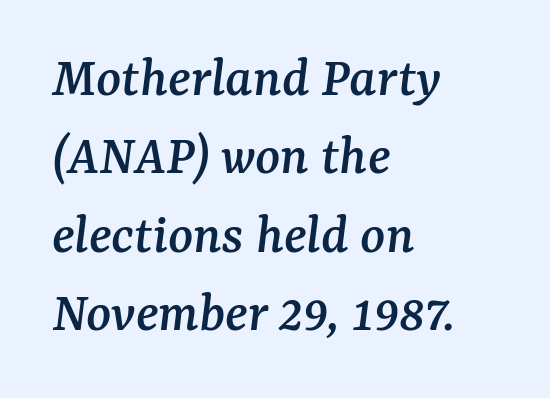
Q: Is the text italic (slanted)? A: Yes, it leans right by about 7 degrees.
Q: Is the typeface a serif or a sans-serif typeface? A: Serif.
Q: Is the text underlined? A: No.
Q: How is the paragraph aligned? A: Left-aligned.
Q: Is the spacing between letters normal or unusually wide? A: Normal.
Q: Is the spacing between lines tight, normal or loose? A: Normal.
Q: Width (condensed, normal, or wide)? A: Normal.
Q: Stroke contrast? A: Medium.
Q: x-height? A: Medium.
Q: Monospaced? A: No.
